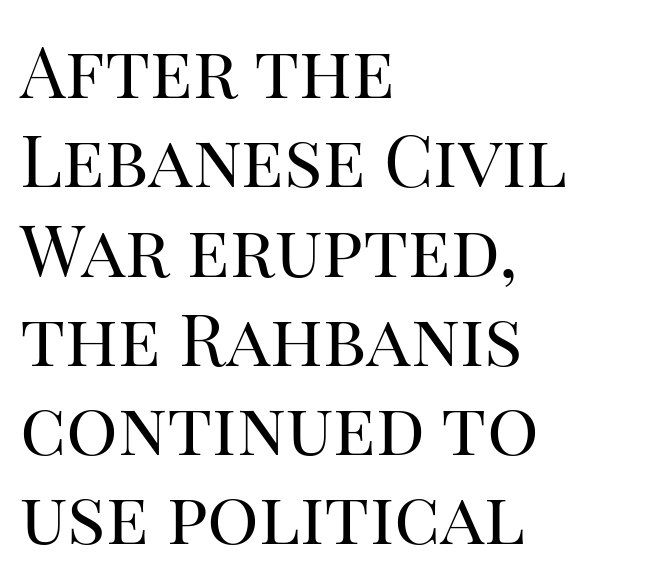
Examine the stroke ends and you'll spot serifs. These lines were composed using upright roman letters. These lines are rendered in a variable-pitch font. Check the space under the baseline: it is left empty. This sample uses plain, unmodified letter spacing.
